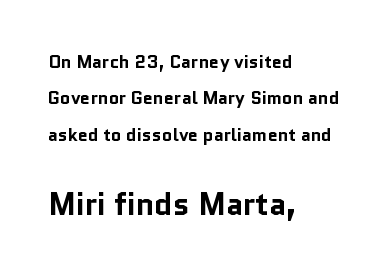
Q: Is the text bold? A: Yes.
Q: Is the text italic (slanted)? A: No, it is upright.
Q: Is the typeface a serif or a sans-serif typeface? A: Sans-serif.
Q: Is the text underlined? A: No.
Q: How is the paragraph aligned? A: Left-aligned.
Q: Is the spacing between letters normal or unusually wide? A: Normal.
Q: Is the spacing between lines tight, normal or loose? A: Loose.
Q: Which block of text is set in a larger size, the first (top) or the second (bottom)? A: The second (bottom) one.
Q: Width (condensed, normal, or wide)? A: Normal.
Q: Stroke contrast? A: Low.
Q: x-height? A: Medium.
Q: Monospaced? A: No.
